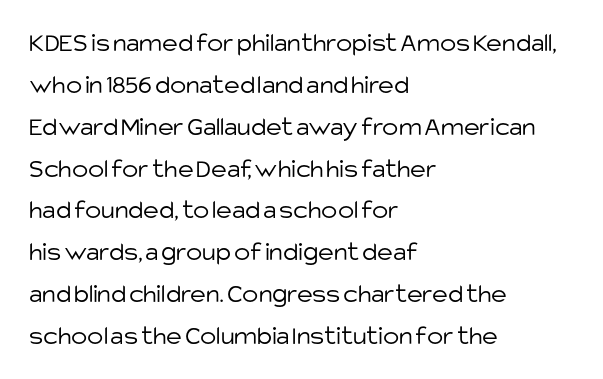
Q: Is the text bold? A: No.
Q: Is the text italic (slanted)? A: No, it is upright.
Q: Is the text underlined? A: No.
Q: How is the paragraph aligned? A: Left-aligned.
Q: Is the spacing between letters normal or unusually wide? A: Normal.
Q: Is the spacing between lines tight, normal or loose? A: Normal.
